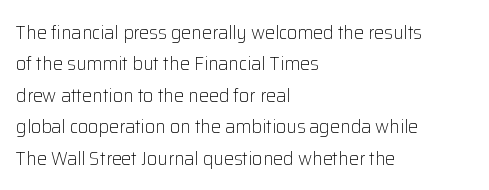
Line spacing here is normal. A typesetter would mark this as roman, not italic. The specimen omits any rule beneath the text block's lines. The rag falls on the right side of this text block. The characters are drawn with everyday or finer stroke widths.
